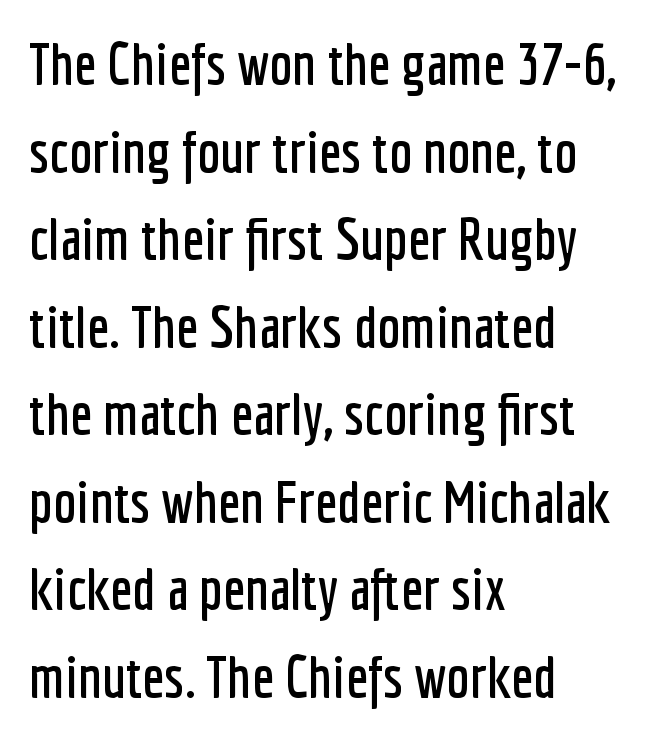
The image shows 58 px condensed sans-serif type, upright; set left-aligned, normal line spacing (1.51x), normal letter spacing, not underlined; low stroke contrast and a medium x-height.
